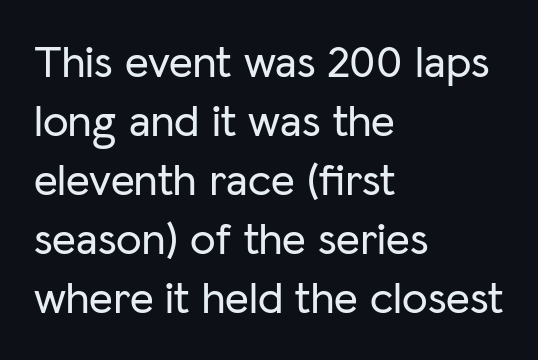
Any mark beneath the type? The region is blank. The rag falls on the right side of this text block. This sample uses plain, unmodified letter spacing. The space between consecutive lines is moderate. The typography opts for an upright posture over an oblique one.
